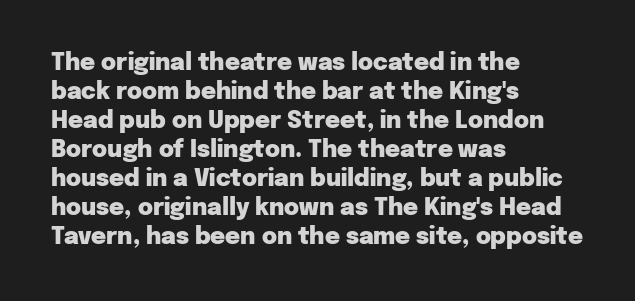
Q: Is the text bold? A: Yes.
Q: Is the text italic (slanted)? A: No, it is upright.
Q: Is the text underlined? A: No.
Q: How is the paragraph aligned? A: Left-aligned.
Q: Is the spacing between letters normal or unusually wide? A: Normal.
Q: Is the spacing between lines tight, normal or loose? A: Normal.
